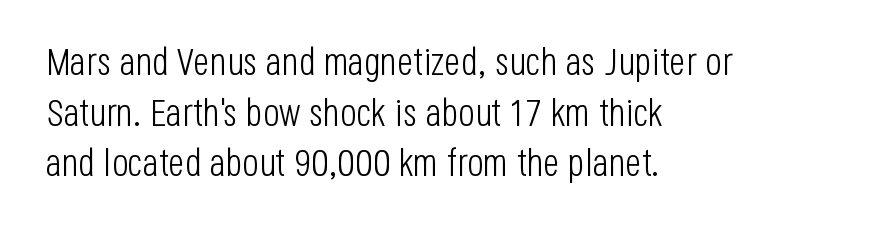
Anything drawn beneath the words? Only blank space. Horizontally, the lines are justified to the leading edge only. Does the leading feel generous? No, just average. Here the designer chose a conventional face with non-uniform glyph widths.
